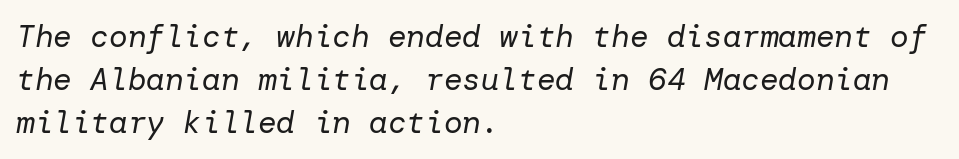
Q: Is the text bold? A: No.
Q: Is the text italic (slanted)? A: Yes, it leans right by about 10 degrees.
Q: Is the text underlined? A: No.
Q: How is the paragraph aligned? A: Left-aligned.
Q: Is the spacing between letters normal or unusually wide? A: Normal.
Q: Is the spacing between lines tight, normal or loose? A: Normal.
Q: Width (condensed, normal, or wide)? A: Normal.
Q: Stroke contrast? A: Low.
Q: x-height? A: Medium.
